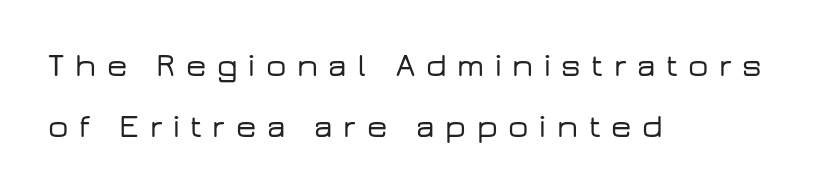
Does extra space separate the letters? Yes, quite a lot of it. Spacing verdict: proportional, widths tailored to each character. Interline gaps are noticeably wide in this sample. The designer went with a sans here, leaving each stem footless. Leftover space on each line is placed entirely after the last word. Check the space under the baseline: it is left empty.
